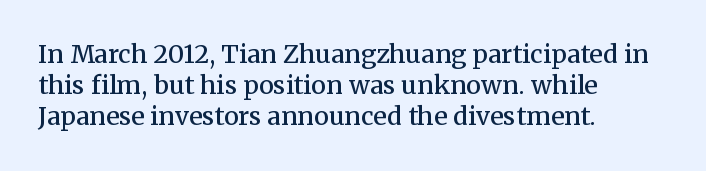
{"italic": "no", "bold": "semi", "underline": "no", "align": "left", "line_spacing": "normal", "line_spacing_ratio": 1.25, "letter_spacing": "normal", "letter_spacing_em": 0.0, "glyph_px": 25}
